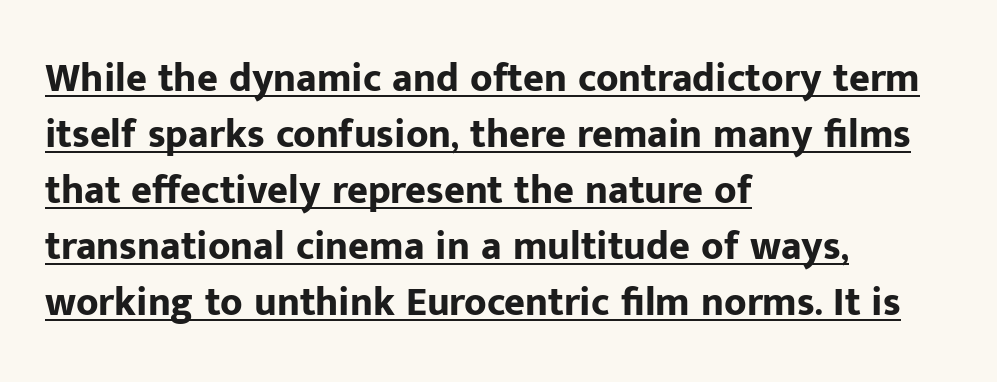
The image shows 40 px bold sans-serif type, upright; set left-aligned, normal line spacing (1.4x), normal letter spacing, underlined; low stroke contrast and a medium x-height.
